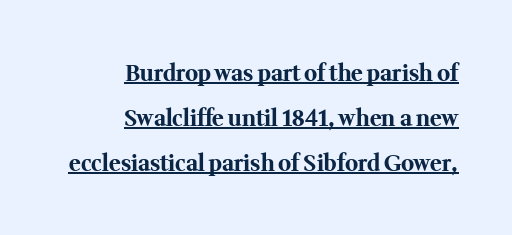
The image shows 22 px bold type, upright; set right-aligned, loose line spacing (2.04x), normal letter spacing, underlined.
